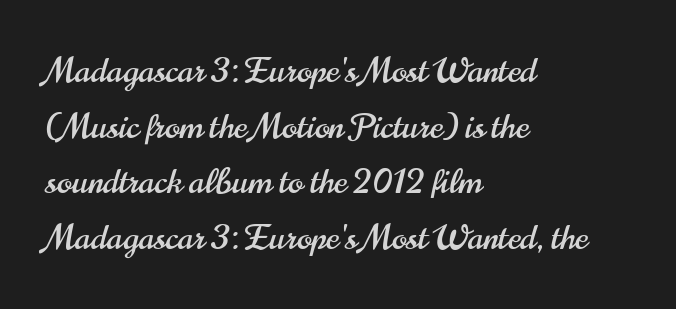
The image shows 35 px condensed sans-serif type; set left-aligned, normal line spacing (1.59x), normal letter spacing, not underlined; high stroke contrast and a small x-height.
